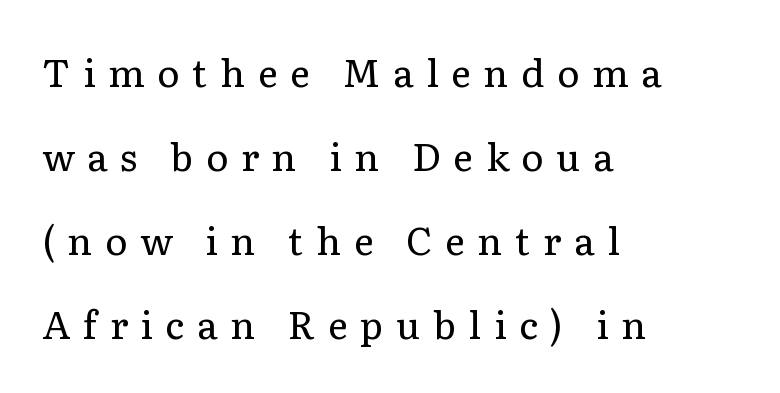
Horizontally, the lines are justified to the leading edge only. Serifs: yes, visible at the terminals of the letterforms. The strokes are not fattened; the text isn't bold. The passage shown is typed in a proportional face where columns would drift. Ordinary non-slanted type is in use. The letterforms stand isolated, each surrounded by extra space.
